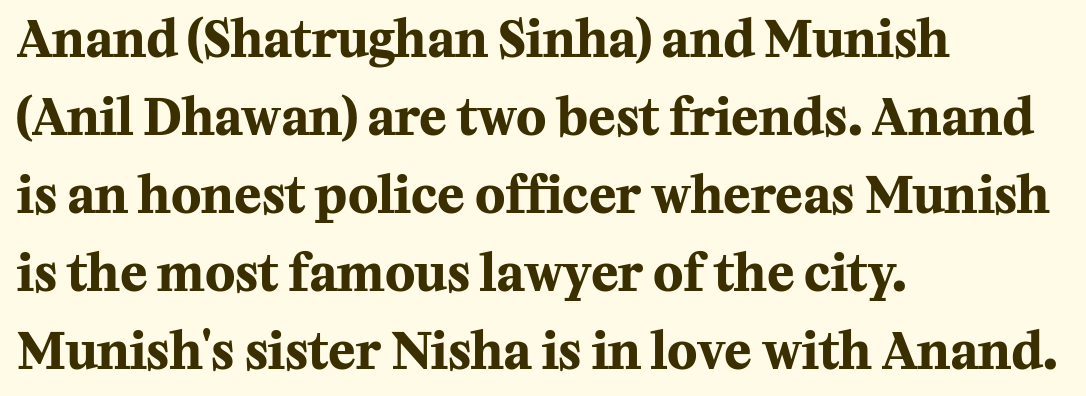
The image shows 50 px bold serif type, upright; set left-aligned, normal line spacing (1.56x), normal letter spacing, not underlined; medium stroke contrast and a medium x-height.
